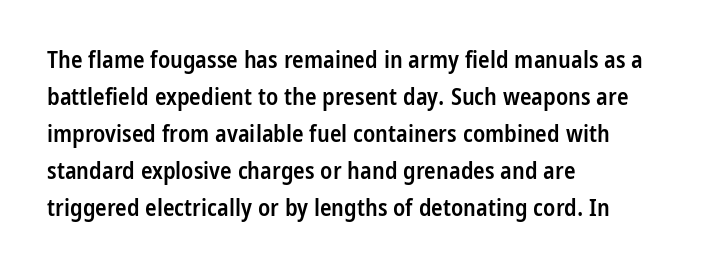
Q: Is the text bold? A: Semi-bold.
Q: Is the text italic (slanted)? A: No, it is upright.
Q: Is the text underlined? A: No.
Q: How is the paragraph aligned? A: Left-aligned.
Q: Is the spacing between letters normal or unusually wide? A: Normal.
Q: Is the spacing between lines tight, normal or loose? A: Normal.
